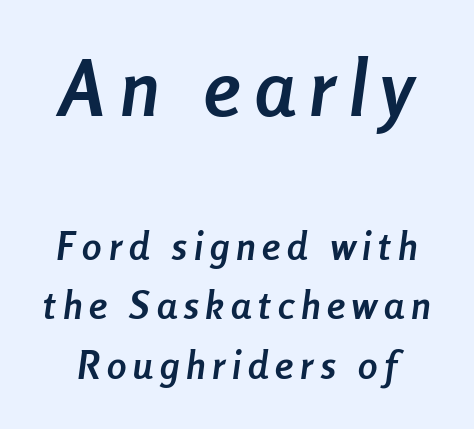
Q: Is the text bold? A: Yes.
Q: Is the text italic (slanted)? A: Yes, it leans right by about 8 degrees.
Q: Is the text underlined? A: No.
Q: Is the spacing between lines tight, normal or loose? A: Normal.
Q: Which block of text is set in a larger size, the first (top) or the second (bottom)? A: The first (top) one.
Q: Width (condensed, normal, or wide)? A: Condensed.
Q: Stroke contrast? A: Low.
Q: x-height? A: Medium.
Q: Monospaced? A: No.
